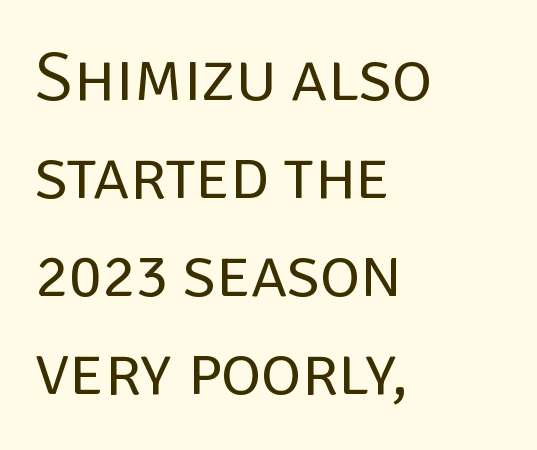
The image shows 69 px regular-weight sans-serif type, upright; set left-aligned, normal line spacing (1.42x), normal letter spacing, not underlined; low stroke contrast and a large x-height.
